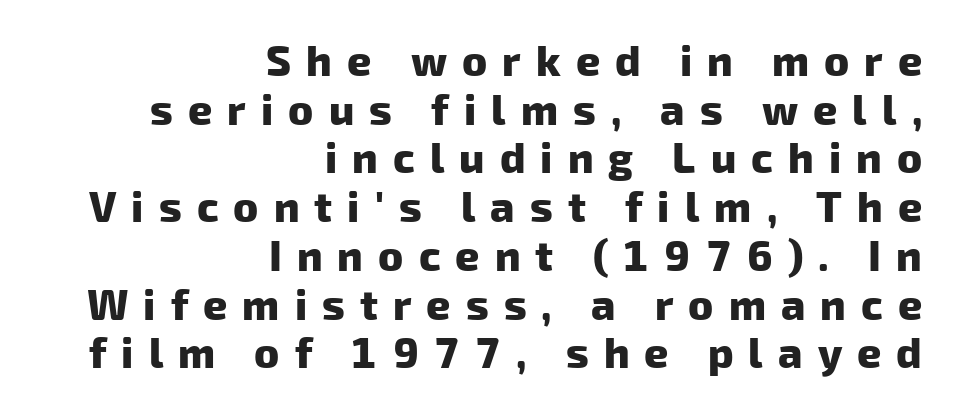
Q: Is the text bold? A: Yes.
Q: Is the typeface a serif or a sans-serif typeface? A: Sans-serif.
Q: Is the text underlined? A: No.
Q: How is the paragraph aligned? A: Right-aligned.
Q: Is the spacing between letters normal or unusually wide? A: Unusually wide.
Q: Width (condensed, normal, or wide)? A: Normal.
Q: Stroke contrast? A: Low.
Q: x-height? A: Medium.
Q: Monospaced? A: No.
